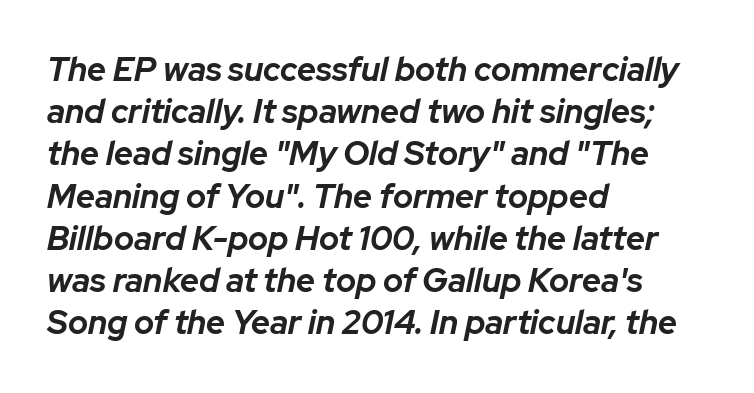
The image shows 33 px bold type, italic (leaning right); set left-aligned, normal line spacing (1.28x), normal letter spacing, not underlined; low stroke contrast and a medium x-height.
